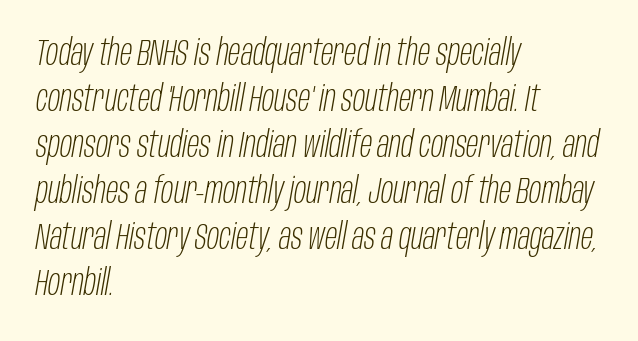
Q: Is the text bold? A: No.
Q: Is the text italic (slanted)? A: Yes, it leans right by about 10 degrees.
Q: Is the text underlined? A: No.
Q: How is the paragraph aligned? A: Left-aligned.
Q: Is the spacing between letters normal or unusually wide? A: Normal.
Q: Is the spacing between lines tight, normal or loose? A: Normal.
Q: Width (condensed, normal, or wide)? A: Condensed.
Q: Stroke contrast? A: Low.
Q: x-height? A: Large.
Q: Monospaced? A: No.
